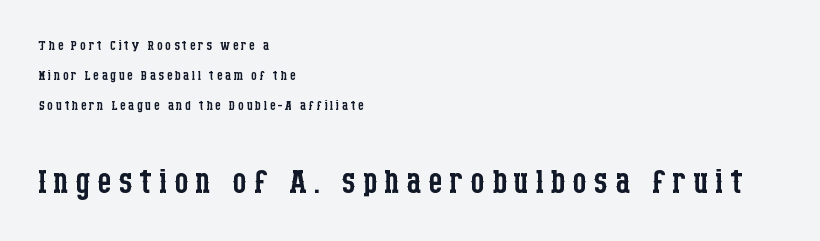
The image shows 46 px regular-weight, condensed serif type, upright; set left-aligned, normal line spacing (1.67x), not underlined; the second (bottom) block is 2.56x larger; low stroke contrast and a large x-height.
